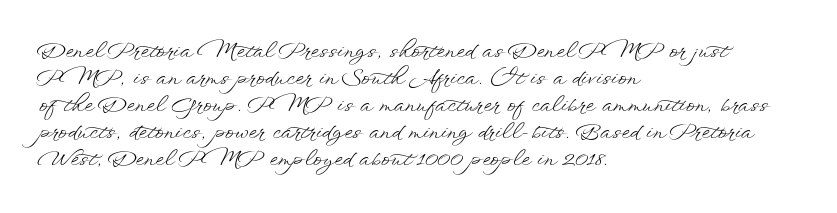
The passage shown is not underscored anywhere. Summary of vertical rhythm: regular, with standard interline spacing. The rag falls on the right side of this text block. Vertical stems look standard width or narrower in stroke.
